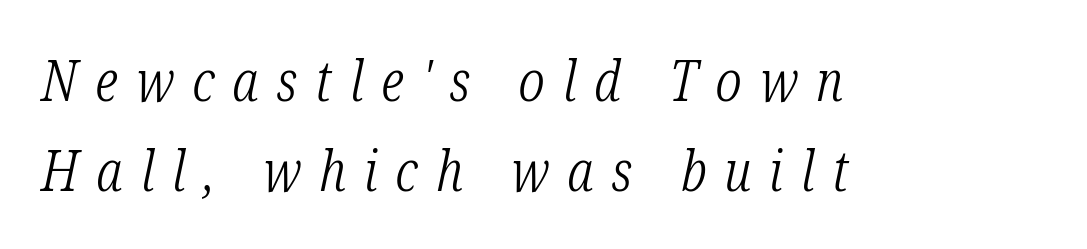
Proportional: the letters do not fall into vertical columns. Substantial extra tracking has been applied to these lines. All the whitespace from short lines collects on the right. Type without underlining. The specimen reads as italic at a glance. Regarding leading, the lines here are spaced in the standard way.
